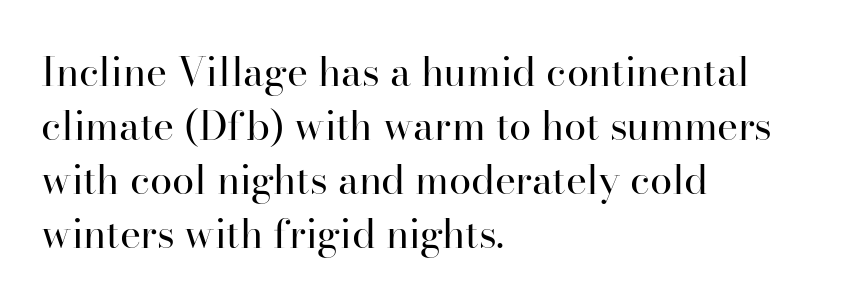
The image shows 40 px regular-weight serif type, upright; set left-aligned, normal line spacing (1.35x), normal letter spacing, not underlined; high stroke contrast and a small x-height.
